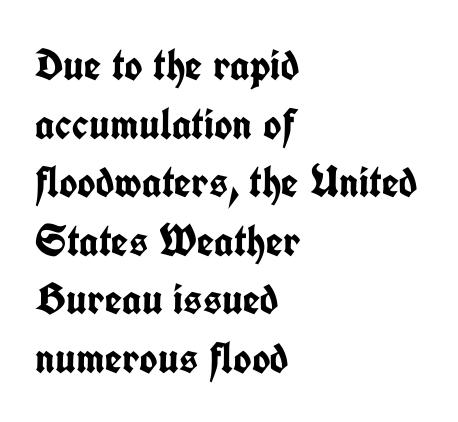
{"serif": "no", "italic": "no", "bold": "yes", "weight": "semibold", "width": "condensed", "stroke_contrast": "low", "x_height": "medium", "monospaced": "no", "underline": "no", "align": "left", "line_spacing": "normal", "line_spacing_ratio": 1.33, "letter_spacing": "normal", "letter_spacing_em": 0.0, "glyph_px": 44}
